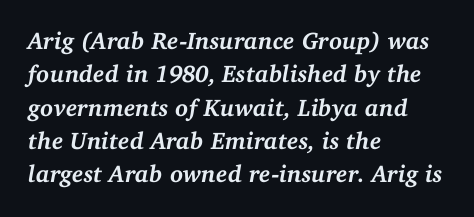
Is the type bold? Yes — the strokes are clearly thick and heavy. The passage shown leans; its letterforms are oblique. Underline: absent. The face used here is rendered with its standard letterfit.
